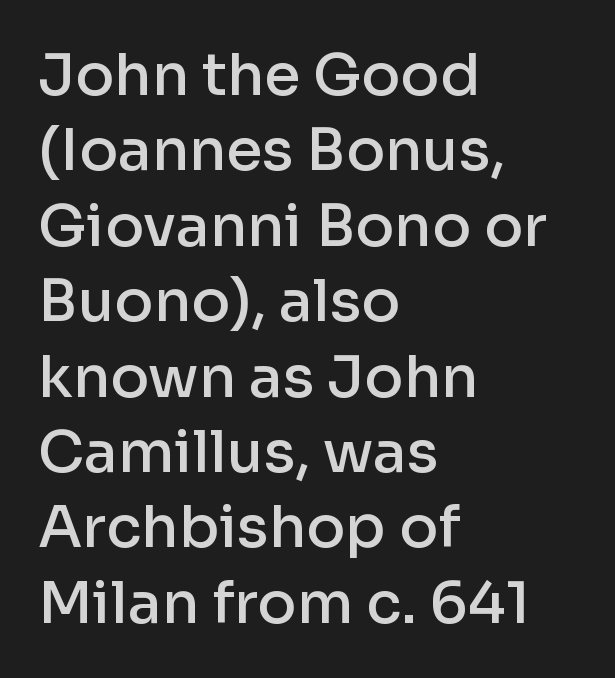
{"serif": "no", "italic": "no", "bold": "semi", "weight": "semibold", "width": "normal", "stroke_contrast": "low", "x_height": "medium", "monospaced": "no", "underline": "no", "align": "left", "line_spacing": "normal", "line_spacing_ratio": 1.3, "letter_spacing": "normal", "letter_spacing_em": 0.0, "glyph_px": 58}
